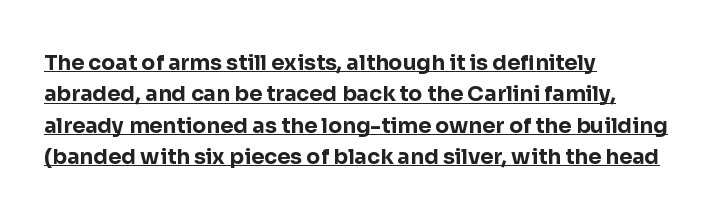
{"italic": "no", "bold": "yes", "underline": "yes", "align": "left", "line_spacing": "normal", "line_spacing_ratio": 1.49, "letter_spacing": "normal", "letter_spacing_em": 0.0, "glyph_px": 21}
